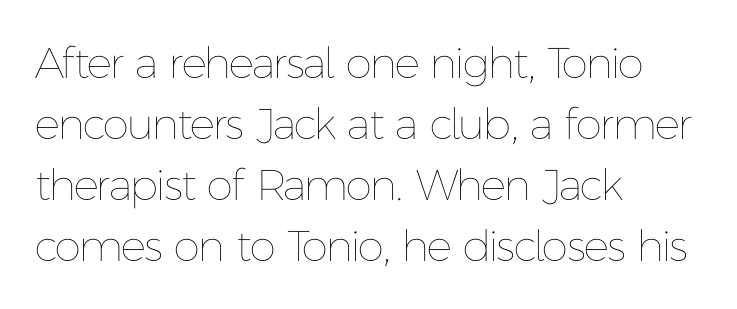
{"italic": "no", "bold": "no", "weight": "thin", "width": "normal", "stroke_contrast": "low", "x_height": "medium", "monospaced": "no", "underline": "no", "align": "left", "line_spacing": "normal", "line_spacing_ratio": 1.42, "letter_spacing": "normal", "letter_spacing_em": 0.0, "glyph_px": 43}
